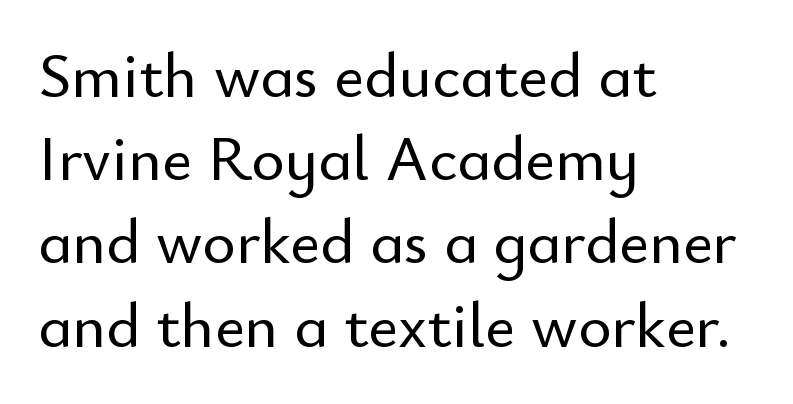
In terms of leading, this rendering sits right in the middle. Posture: vertical. Letterform terminals end flat and unadorned throughout the passage. A typesetter would call this proportional, since set widths differ per character. Teacher's note: observe the even left margin — that is flush-left alignment. The specimen omits any rule beneath the text block's lines.
